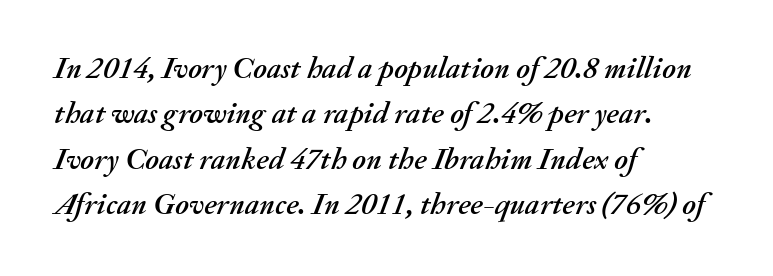
These lines keep a tight, regular rhythm from letter to letter. Visually the block forms a straight wall on the left and a jagged coastline on the right. Check the space under the baseline: it is left empty. Honestly, the row spacing looks completely unremarkable.
